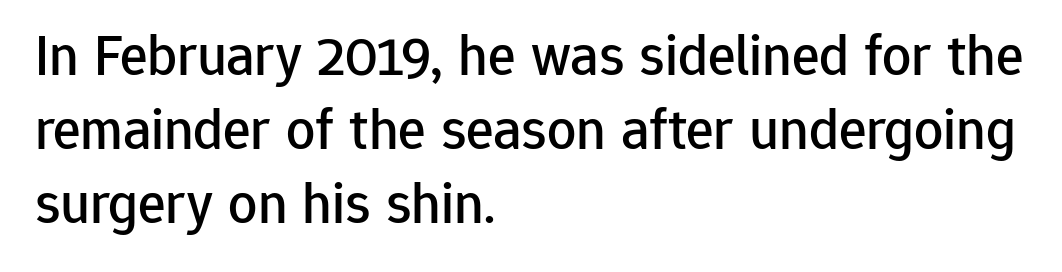
The image shows 58 px sans-serif type, upright; set left-aligned, normal line spacing (1.28x), normal letter spacing, not underlined; low stroke contrast and a medium x-height.
